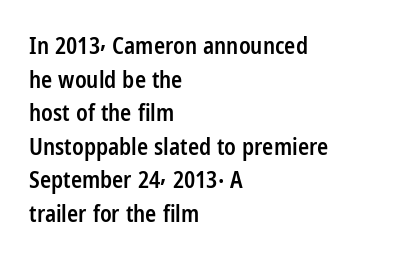
The image shows 23 px text type, upright; set left-aligned, normal line spacing (1.46x), normal letter spacing, not underlined.
